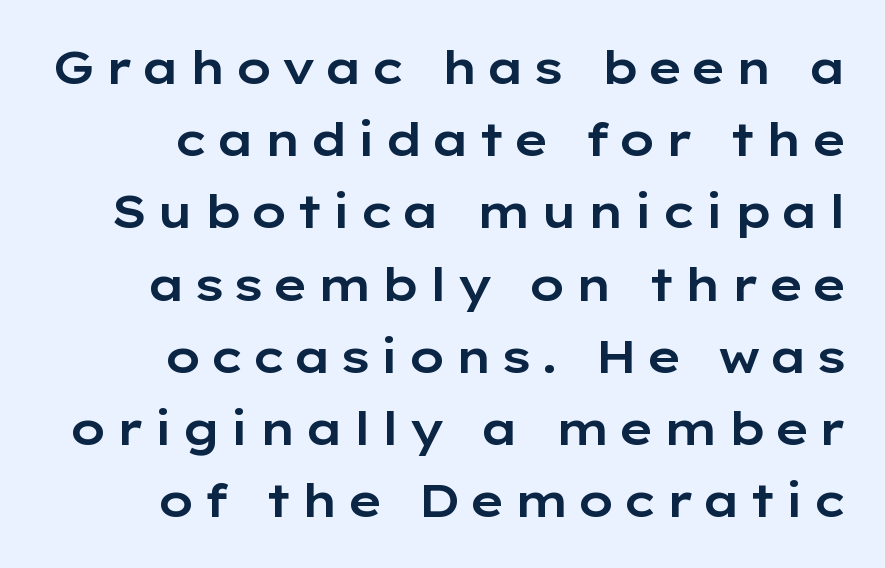
The image shows 46 px wide sans-serif type, upright; set right-aligned, normal line spacing (1.57x), not underlined; low stroke contrast and a medium x-height.
